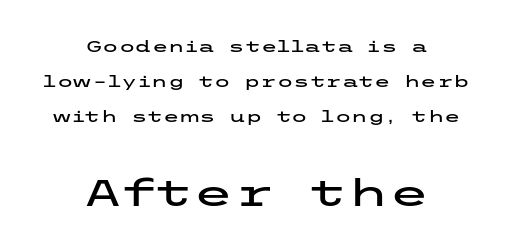
Q: Is the text italic (slanted)? A: No, it is upright.
Q: Is the typeface a serif or a sans-serif typeface? A: Sans-serif.
Q: Is the text underlined? A: No.
Q: How is the paragraph aligned? A: Centered.
Q: Is the spacing between letters normal or unusually wide? A: Normal.
Q: Is the spacing between lines tight, normal or loose? A: Loose.
Q: Which block of text is set in a larger size, the first (top) or the second (bottom)? A: The second (bottom) one.
Q: Width (condensed, normal, or wide)? A: Wide.
Q: Stroke contrast? A: Low.
Q: x-height? A: Medium.
